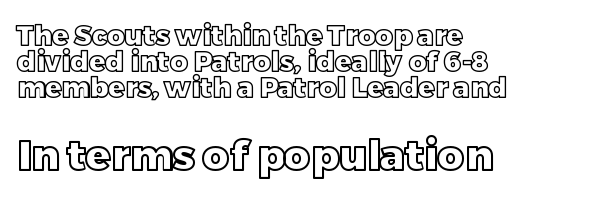
The image shows 41 px text type, upright; set left-aligned, tight line spacing (0.96x), normal letter spacing, not underlined; the second (bottom) block is 1.52x larger; a large x-height.
